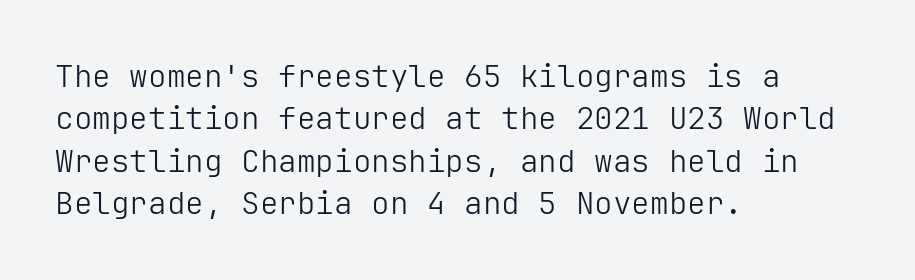
Does the leading feel generous? No, just average. The type family on display is of the sans-serif kind. The foot of each line stays bare and open. A roman cut, with each character standing at attention. This rendering leaves character spacing at its baseline value.
